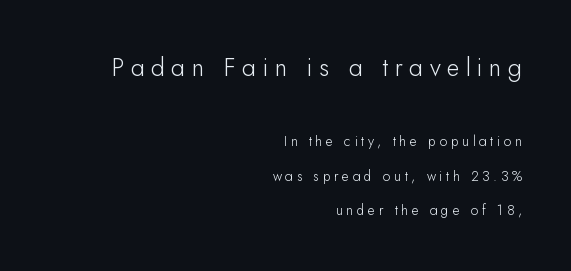
Q: Is the text bold? A: No.
Q: Is the text italic (slanted)? A: No, it is upright.
Q: Is the text underlined? A: No.
Q: How is the paragraph aligned? A: Right-aligned.
Q: Is the spacing between letters normal or unusually wide? A: Unusually wide.
Q: Is the spacing between lines tight, normal or loose? A: Loose.
Q: Which block of text is set in a larger size, the first (top) or the second (bottom)? A: The first (top) one.
